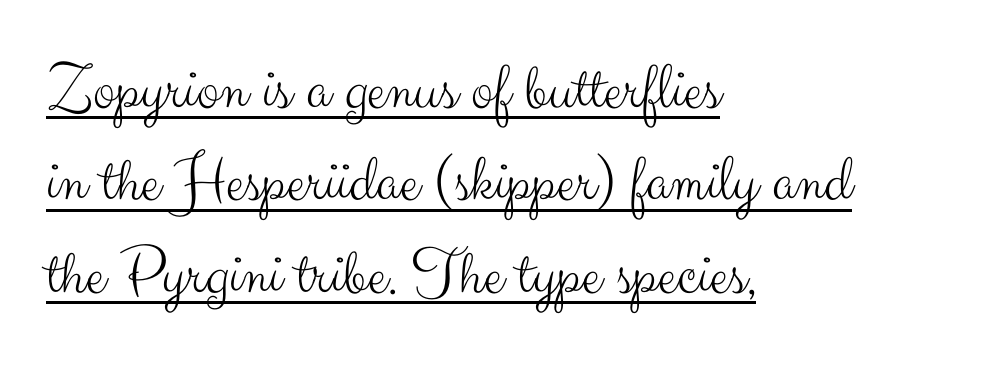
{"serif": "no", "bold": "no", "weight": "light", "width": "normal", "stroke_contrast": "medium", "x_height": "small", "monospaced": "no", "underline": "yes", "align": "left", "line_spacing": "normal", "line_spacing_ratio": 1.38, "letter_spacing": "normal", "letter_spacing_em": 0.0, "glyph_px": 67}
